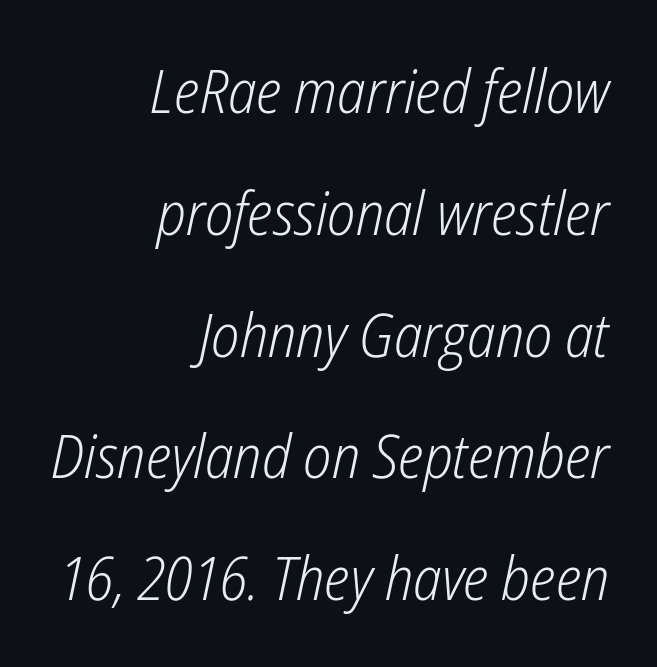
The image shows 60 px light, condensed type, italic (leaning right); set right-aligned, loose line spacing (2.03x), normal letter spacing, not underlined; low stroke contrast and a medium x-height.
